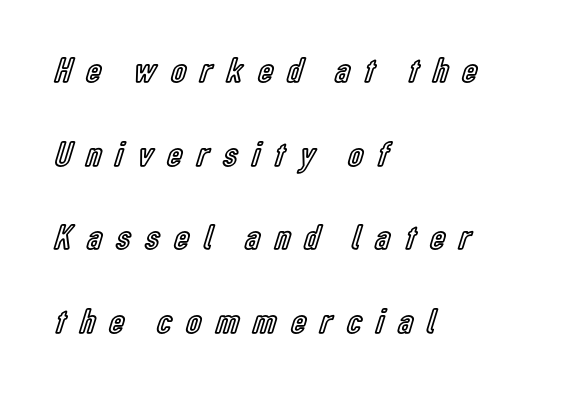
Q: Is the text italic (slanted)? A: Yes.
Q: Is the text underlined? A: No.
Q: How is the paragraph aligned? A: Left-aligned.
Q: Is the spacing between letters normal or unusually wide? A: Unusually wide.
Q: Is the spacing between lines tight, normal or loose? A: Loose.
Q: Width (condensed, normal, or wide)? A: Condensed.
Q: x-height? A: Medium.
Q: Monospaced? A: No.
